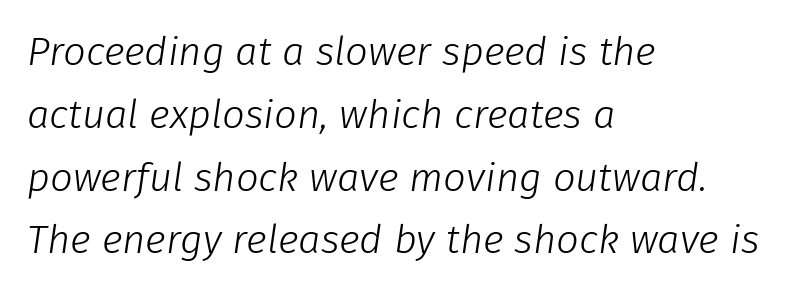
Q: Is the text bold? A: No.
Q: Is the text italic (slanted)? A: Yes, it leans right by about 8 degrees.
Q: Is the text underlined? A: No.
Q: How is the paragraph aligned? A: Left-aligned.
Q: Is the spacing between letters normal or unusually wide? A: Normal.
Q: Is the spacing between lines tight, normal or loose? A: Normal.
Q: Width (condensed, normal, or wide)? A: Normal.
Q: Stroke contrast? A: Low.
Q: x-height? A: Medium.
Q: Monospaced? A: No.
